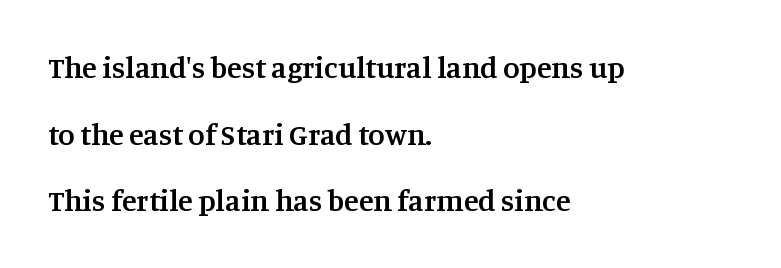
Do the characters align in a grid? No, the font is proportional. Spacing between characters is what you'd get straight out of the box. The space between consecutive lines is lavish. Examine the stroke ends and you'll spot serifs. The passage is arranged the way most books set body copy — flush left. These lines carry some extra weight — a demibold, not a full bold.
